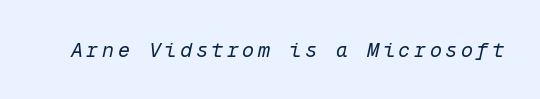
Q: Is the text bold? A: No.
Q: Is the text italic (slanted)? A: Yes, it leans right by about 12 degrees.
Q: Is the text underlined? A: No.
